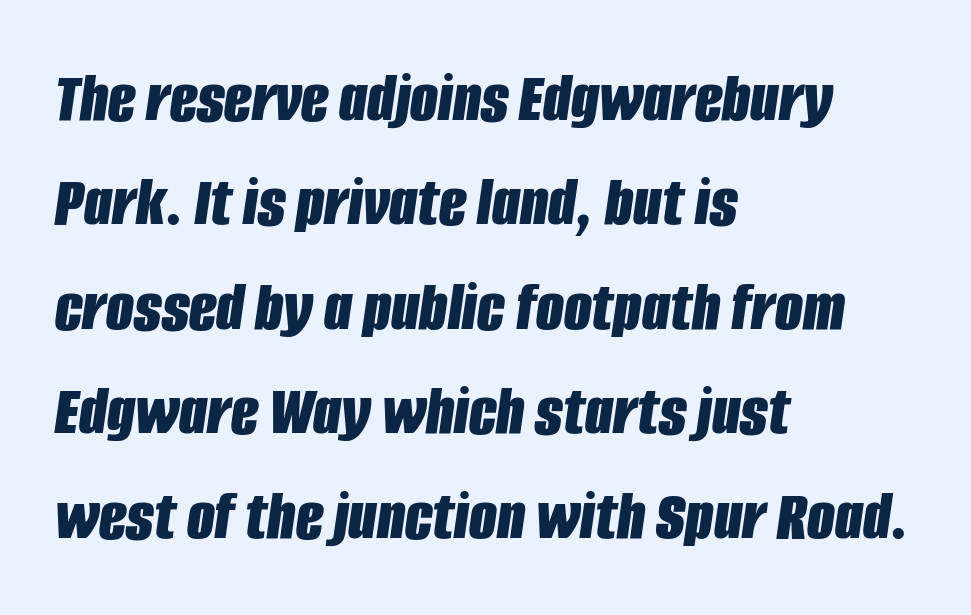
The image shows 72 px bold, condensed type, italic (leaning right); set left-aligned, normal line spacing (1.45x), normal letter spacing, not underlined; low stroke contrast and a large x-height.
